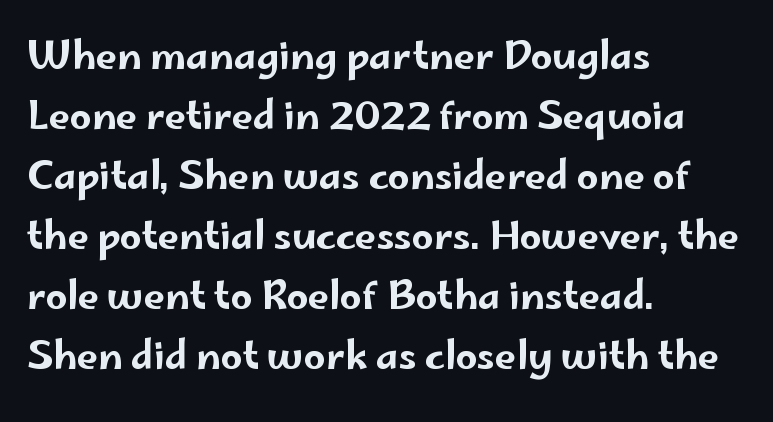
Students, observe: this is what conventionally led text looks like. The rendering uses natural spacing where letterforms have individual widths. The space directly below the letters is spotless. The setting favours the left margin, as ordinary paragraphs usually do. You could call the tracking neutral — neither tight nor loose. Upright lettering throughout.
